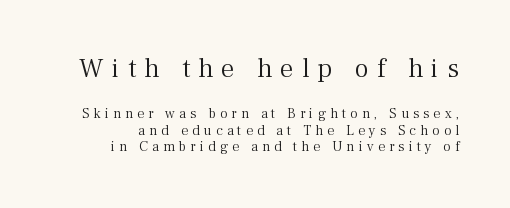
Q: Is the text bold? A: No.
Q: Is the text italic (slanted)? A: No, it is upright.
Q: Is the text underlined? A: No.
Q: Is the spacing between letters normal or unusually wide? A: Unusually wide.
Q: Which block of text is set in a larger size, the first (top) or the second (bottom)? A: The first (top) one.
